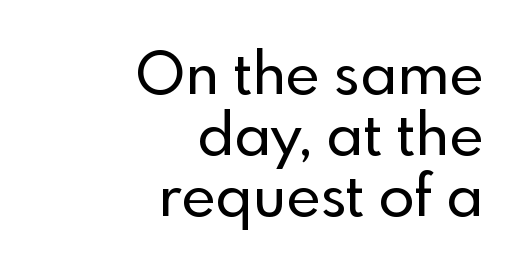
{"serif": "no", "italic": "no", "width": "normal", "x_height": "small", "monospaced": "no", "underline": "no", "align": "right", "line_spacing": "tight", "line_spacing_ratio": 1.03, "letter_spacing": "normal", "letter_spacing_em": 0.0, "glyph_px": 59}
